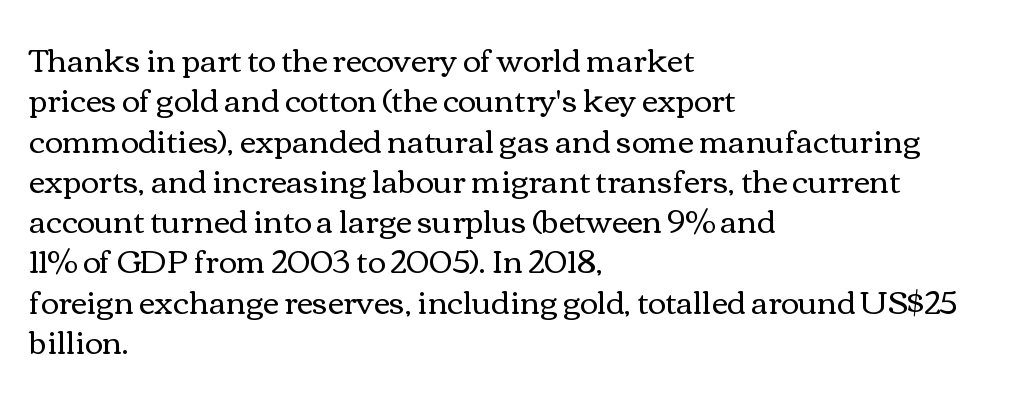
{"italic": "no", "bold": "no", "weight": "regular", "width": "wide", "stroke_contrast": "medium", "x_height": "medium", "monospaced": "no", "underline": "no", "align": "left", "line_spacing": "normal", "line_spacing_ratio": 1.3, "letter_spacing": "normal", "letter_spacing_em": 0.0, "glyph_px": 31}
